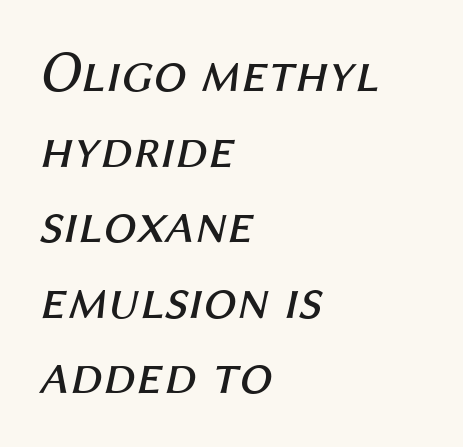
{"italic": "yes", "lean": "right", "slant_degrees": 12, "bold": "no", "weight": "regular", "width": "normal", "stroke_contrast": "medium", "x_height": "medium", "monospaced": "no", "underline": "no", "align": "left", "line_spacing": "normal", "line_spacing_ratio": 1.28, "letter_spacing": "normal", "letter_spacing_em": 0.0, "glyph_px": 59}
